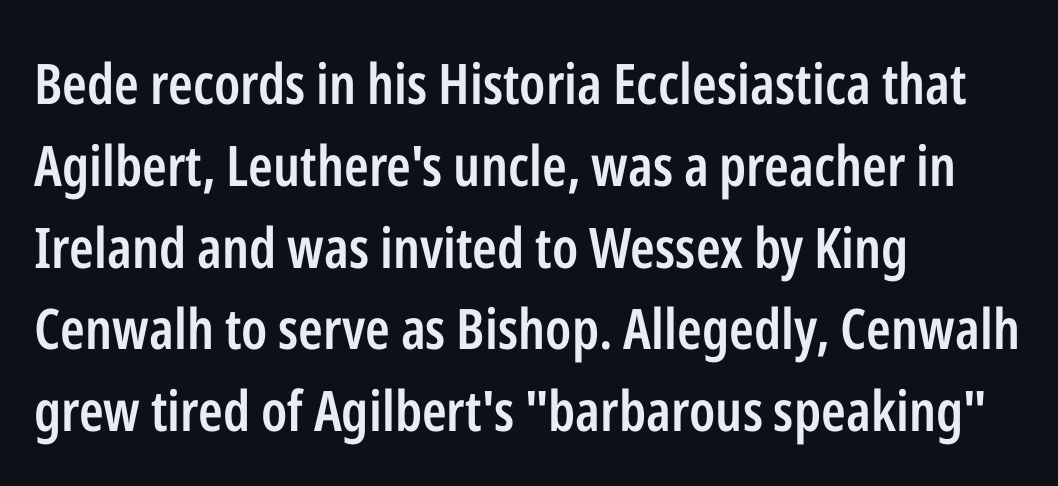
The image shows 56 px semibold, condensed sans-serif type, upright; set left-aligned, normal line spacing (1.46x), normal letter spacing, not underlined; low stroke contrast and a medium x-height.
